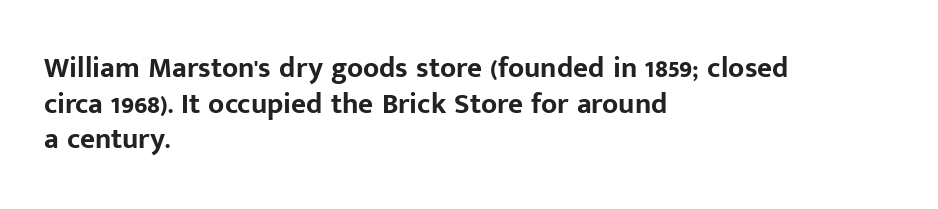
The image shows 29 px bold sans-serif type, upright; set left-aligned, line spacing 1.23x, normal letter spacing, not underlined; low stroke contrast and a medium x-height.
